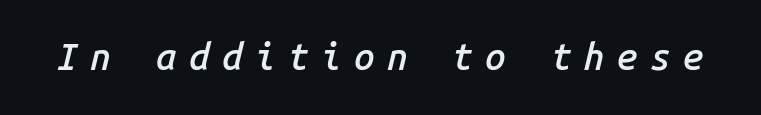
Q: Is the text bold? A: Semi-bold.
Q: Is the text italic (slanted)? A: Yes, it leans right by about 14 degrees.
Q: Is the text underlined? A: No.
Q: Is the spacing between letters normal or unusually wide? A: Unusually wide.
Q: Width (condensed, normal, or wide)? A: Normal.
Q: Stroke contrast? A: Low.
Q: x-height? A: Medium.
Q: Monospaced? A: Yes.
